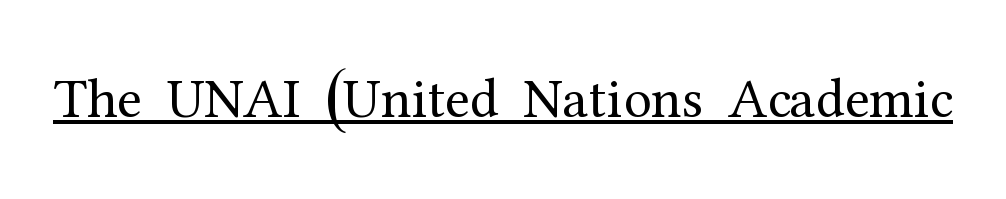
The image shows 56 px regular-weight serif type, upright; set normal letter spacing, underlined; medium stroke contrast and a medium x-height.
